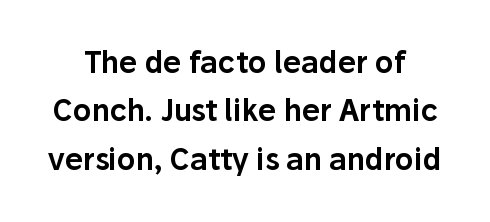
Q: Is the text italic (slanted)? A: No, it is upright.
Q: Is the typeface a serif or a sans-serif typeface? A: Sans-serif.
Q: Is the text underlined? A: No.
Q: Is the spacing between letters normal or unusually wide? A: Normal.
Q: Is the spacing between lines tight, normal or loose? A: Normal.
Q: Width (condensed, normal, or wide)? A: Normal.
Q: Stroke contrast? A: Low.
Q: x-height? A: Medium.
Q: Monospaced? A: No.
